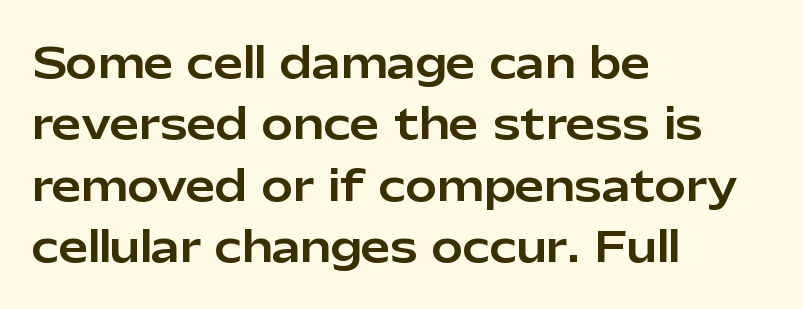
The image shows 42 px sans-serif type, upright; set left-aligned, normal line spacing (1.46x), normal letter spacing, not underlined; low stroke contrast and a medium x-height.
